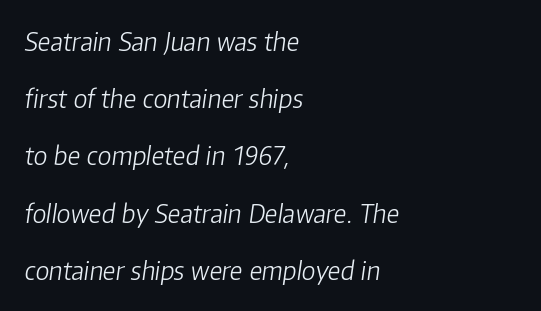
{"italic": "yes", "lean": "right", "slant_degrees": 8, "bold": "no", "underline": "no", "align": "left", "line_spacing": "loose", "line_spacing_ratio": 2.29, "letter_spacing": "normal", "letter_spacing_em": 0.0, "glyph_px": 25}
